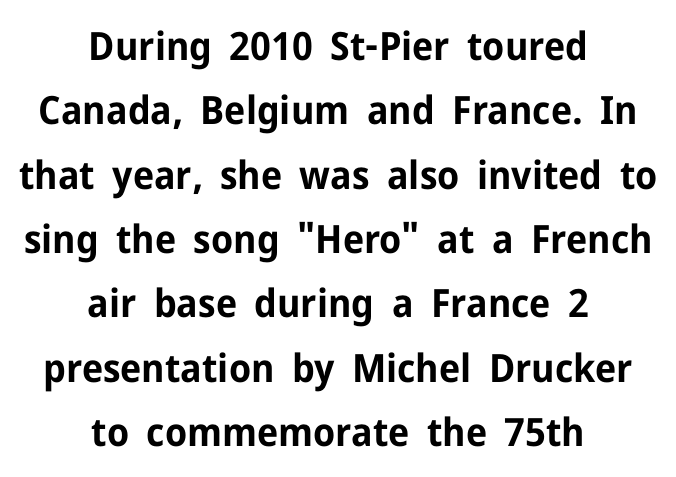
The image shows 39 px bold sans-serif type, upright; set centered, normal line spacing (1.65x), normal letter spacing, not underlined; low stroke contrast and a medium x-height.
